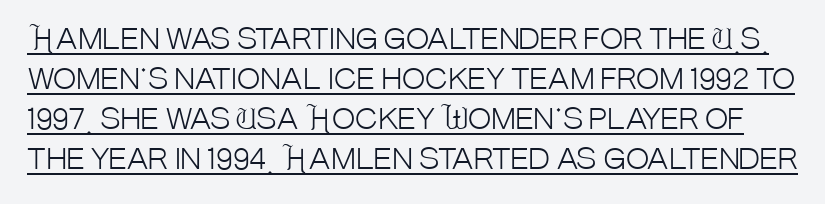
The image shows 28 px light, condensed sans-serif type, upright; set normal line spacing (1.43x), normal letter spacing, underlined; low stroke contrast and a large x-height.
